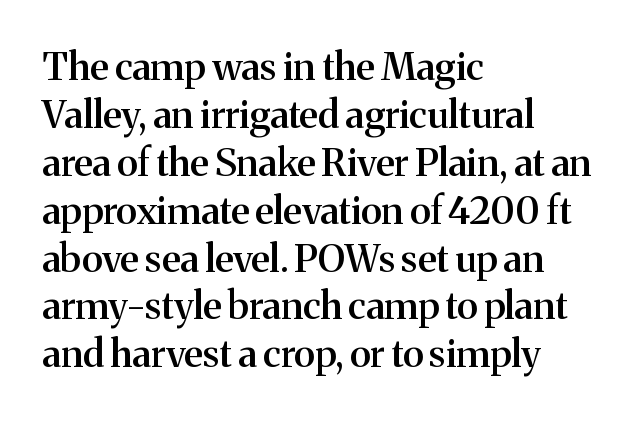
Q: Is the text bold? A: Semi-bold.
Q: Is the text italic (slanted)? A: No, it is upright.
Q: Is the typeface a serif or a sans-serif typeface? A: Serif.
Q: Is the text underlined? A: No.
Q: How is the paragraph aligned? A: Left-aligned.
Q: Is the spacing between letters normal or unusually wide? A: Normal.
Q: Is the spacing between lines tight, normal or loose? A: Normal.
Q: Width (condensed, normal, or wide)? A: Normal.
Q: Stroke contrast? A: Medium.
Q: x-height? A: Medium.
Q: Monospaced? A: No.
